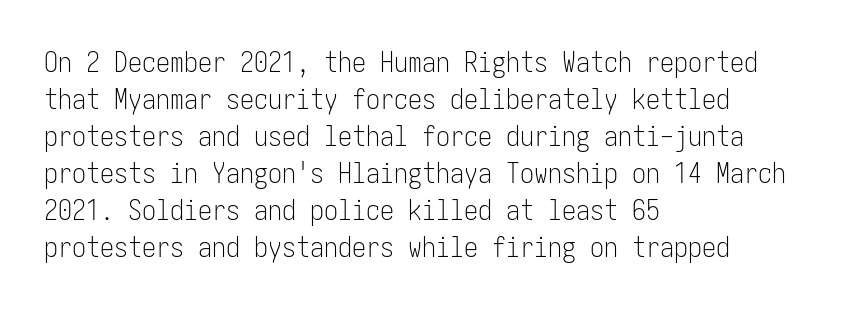
{"serif": "no", "italic": "no", "bold": "no", "weight": "light", "width": "condensed", "stroke_contrast": "low", "x_height": "medium", "underline": "no", "align": "left", "line_spacing": "normal", "line_spacing_ratio": 1.32, "letter_spacing": "normal", "letter_spacing_em": 0.0, "glyph_px": 28}
